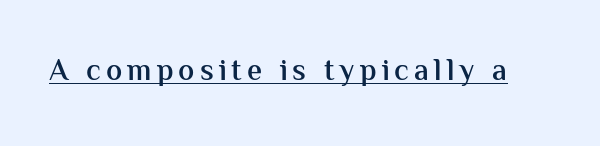
Q: Is the text bold? A: Semi-bold.
Q: Is the text italic (slanted)? A: No, it is upright.
Q: Is the typeface a serif or a sans-serif typeface? A: Sans-serif.
Q: Is the text underlined? A: Yes.
Q: Width (condensed, normal, or wide)? A: Normal.
Q: Stroke contrast? A: Medium.
Q: x-height? A: Medium.
Q: Monospaced? A: No.
